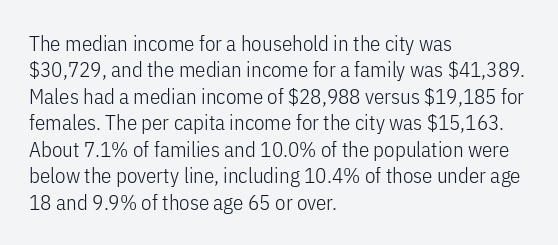
The rendering uses a moderate line-height, typical for paragraphs. Only glyphs here, with clear space below each row. The passage is arranged the way most books set body copy — flush left. Spacing between characters is what you'd get straight out of the box.
